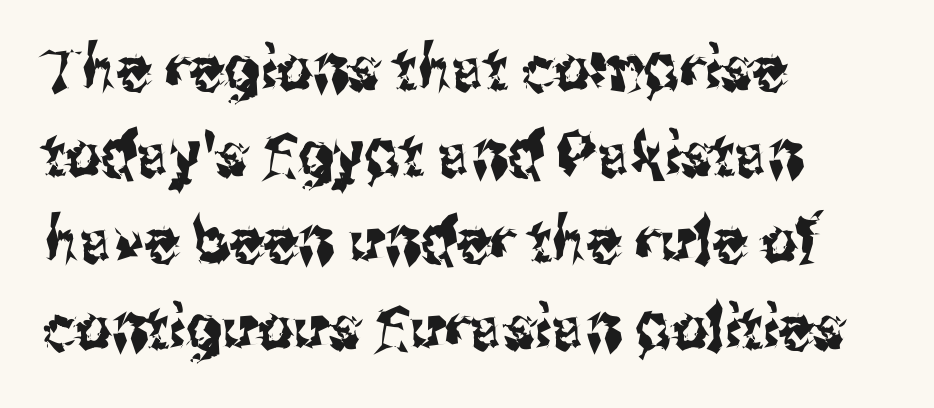
The line-height multiplier appears to be the usual default. The characters display no serif detailing; their extremities are plain. If you drew a line through each stem, it would be perfectly vertical. This sample has the flowing, uneven cadence of proportional lettering. Lines of text with bare space underneath.
